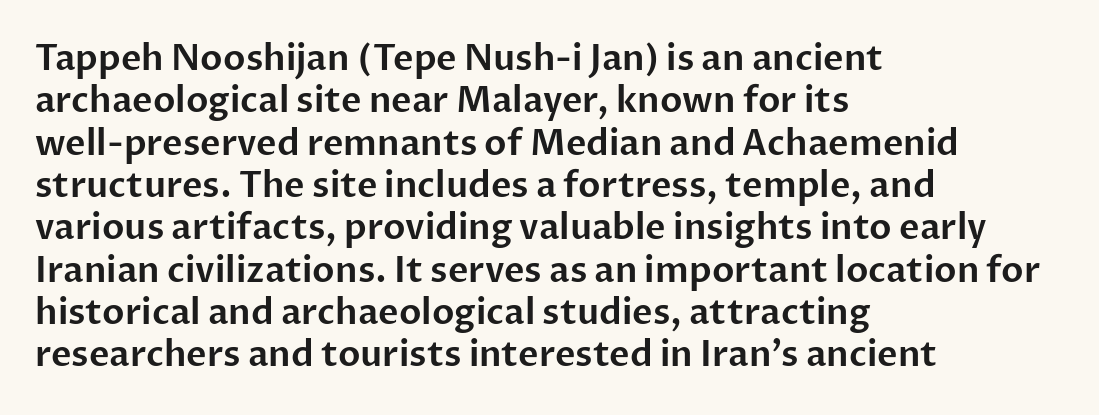
The strip under each line holds only bare page. Characters follow at the spacing the type designer built in. This rendering employs a face without finishing strokes, i.e., a sans-serif. Each line starts at the same left margin while the right side varies. Posture: vertical.
